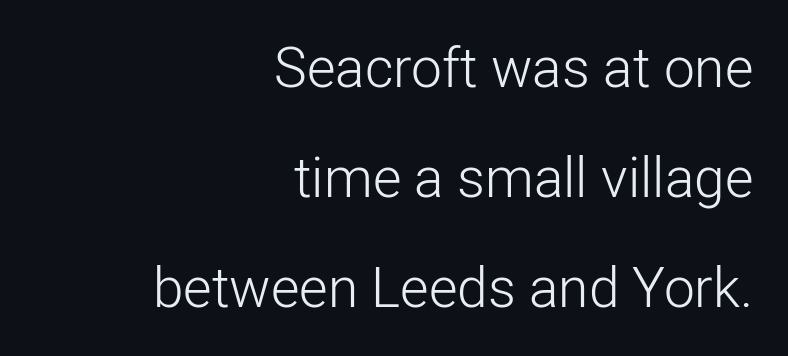
The image shows 55 px light sans-serif type, upright; set right-aligned, loose line spacing (2.0x), normal letter spacing, not underlined; low stroke contrast and a medium x-height.
